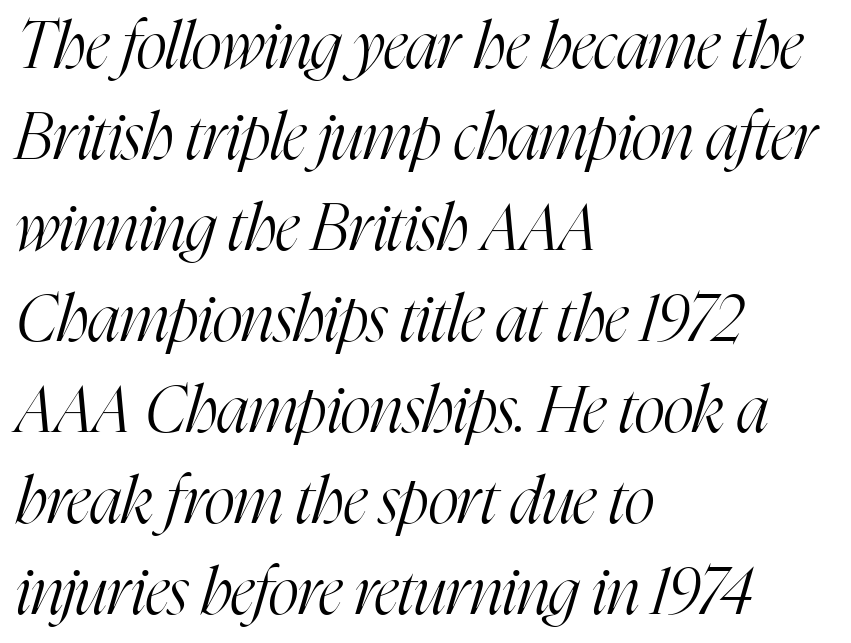
Q: Is the text bold? A: No.
Q: Is the text italic (slanted)? A: Yes, it leans right by about 16 degrees.
Q: Is the typeface a serif or a sans-serif typeface? A: Serif.
Q: Is the text underlined? A: No.
Q: How is the paragraph aligned? A: Left-aligned.
Q: Is the spacing between letters normal or unusually wide? A: Normal.
Q: Is the spacing between lines tight, normal or loose? A: Normal.
Q: Width (condensed, normal, or wide)? A: Condensed.
Q: Stroke contrast? A: High.
Q: x-height? A: Medium.
Q: Monospaced? A: No.
